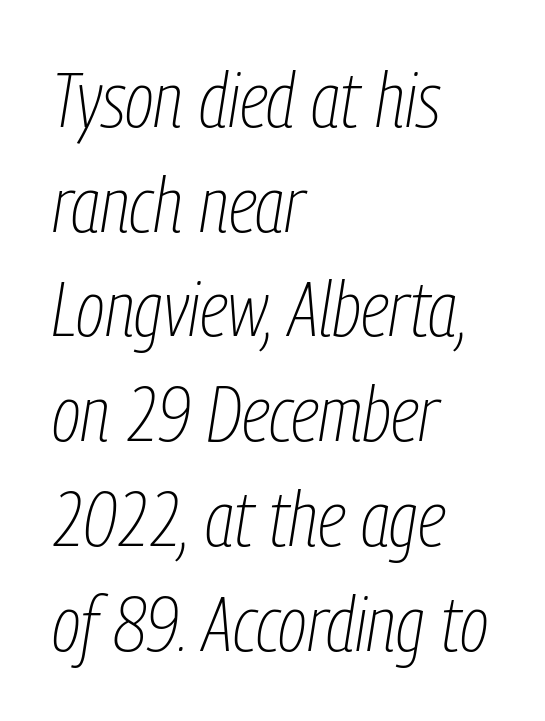
Q: Is the text bold? A: No.
Q: Is the text italic (slanted)? A: Yes, it leans right by about 9 degrees.
Q: Is the text underlined? A: No.
Q: How is the paragraph aligned? A: Left-aligned.
Q: Is the spacing between letters normal or unusually wide? A: Normal.
Q: Is the spacing between lines tight, normal or loose? A: Normal.
Q: Width (condensed, normal, or wide)? A: Condensed.
Q: Stroke contrast? A: Low.
Q: x-height? A: Medium.
Q: Monospaced? A: No.
